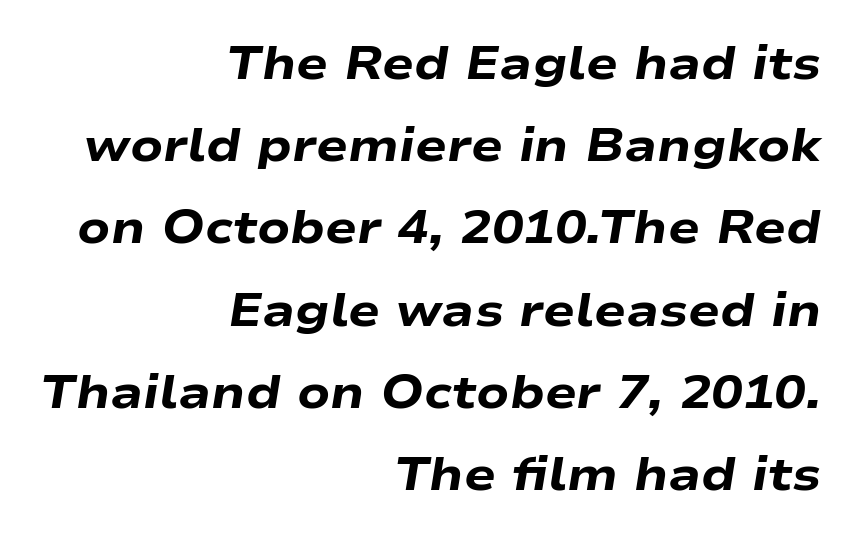
Q: Is the text bold? A: Yes.
Q: Is the text italic (slanted)? A: Yes, it leans right by about 9 degrees.
Q: Is the text underlined? A: No.
Q: How is the paragraph aligned? A: Right-aligned.
Q: Is the spacing between letters normal or unusually wide? A: Normal.
Q: Width (condensed, normal, or wide)? A: Wide.
Q: Stroke contrast? A: Low.
Q: x-height? A: Medium.
Q: Monospaced? A: No.
